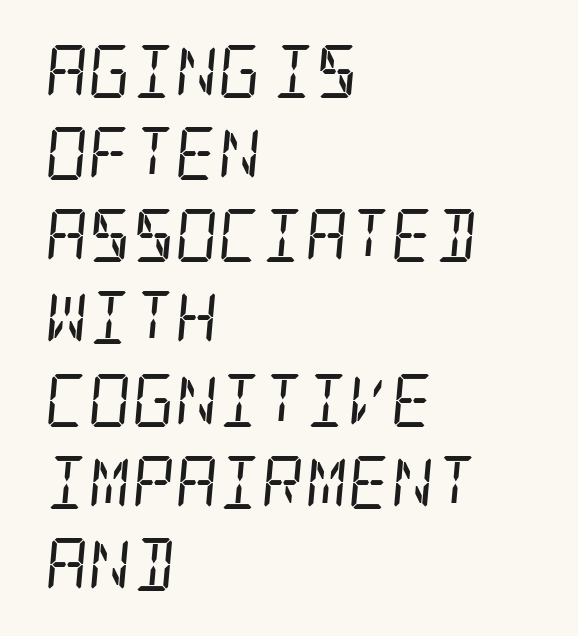
{"serif": "yes", "italic": "yes", "lean": "right", "slant_degrees": 5, "bold": "no", "weight": "regular", "width": "condensed", "stroke_contrast": "low", "x_height": "large", "underline": "no", "align": "left", "line_spacing": "normal", "line_spacing_ratio": 1.55, "letter_spacing": "normal", "letter_spacing_em": 0.0, "glyph_px": 53}
